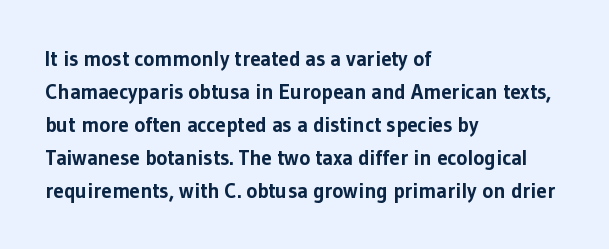
The sample has been set heavy, in full bold. Any mark beneath the type? The region is blank. The ragged edge is on the right, which tells us the setting is flush left. This sample uses plain, unmodified letter spacing. Posture: vertical. Does the leading feel generous? No, just average.
